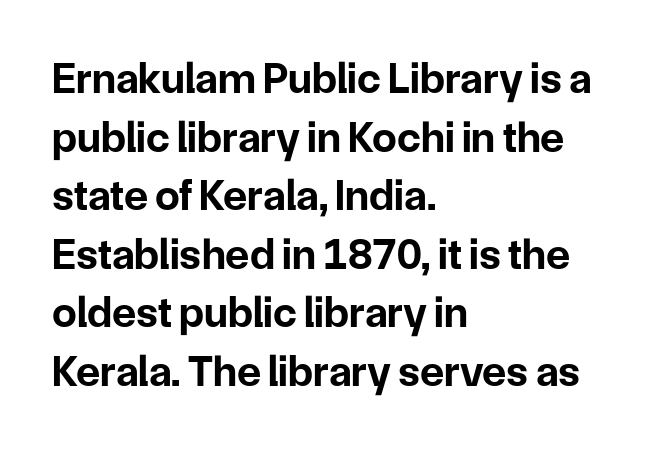
{"serif": "no", "italic": "no", "bold": "yes", "weight": "bold", "width": "normal", "stroke_contrast": "low", "x_height": "medium", "monospaced": "no", "underline": "no", "align": "left", "line_spacing": "normal", "line_spacing_ratio": 1.33, "letter_spacing": "normal", "letter_spacing_em": 0.0, "glyph_px": 44}
